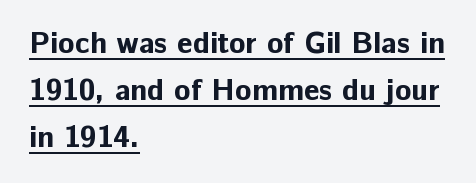
{"serif": "no", "italic": "no", "bold": "yes", "weight": "bold", "width": "normal", "stroke_contrast": "low", "x_height": "medium", "monospaced": "no", "underline": "yes", "align": "left", "line_spacing": "normal", "line_spacing_ratio": 1.57, "letter_spacing": "normal", "letter_spacing_em": 0.0, "glyph_px": 30}
